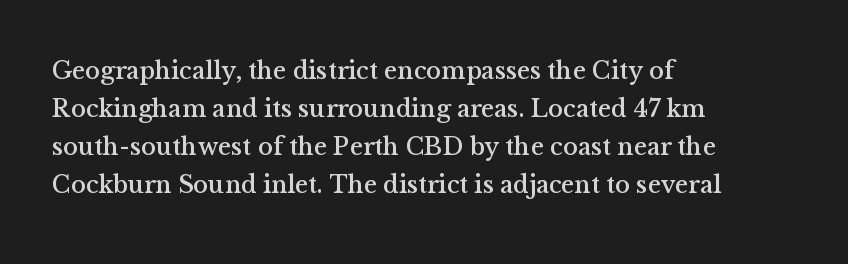
Q: Is the text italic (slanted)? A: No, it is upright.
Q: Is the text underlined? A: No.
Q: How is the paragraph aligned? A: Left-aligned.
Q: Is the spacing between letters normal or unusually wide? A: Normal.
Q: Is the spacing between lines tight, normal or loose? A: Normal.
